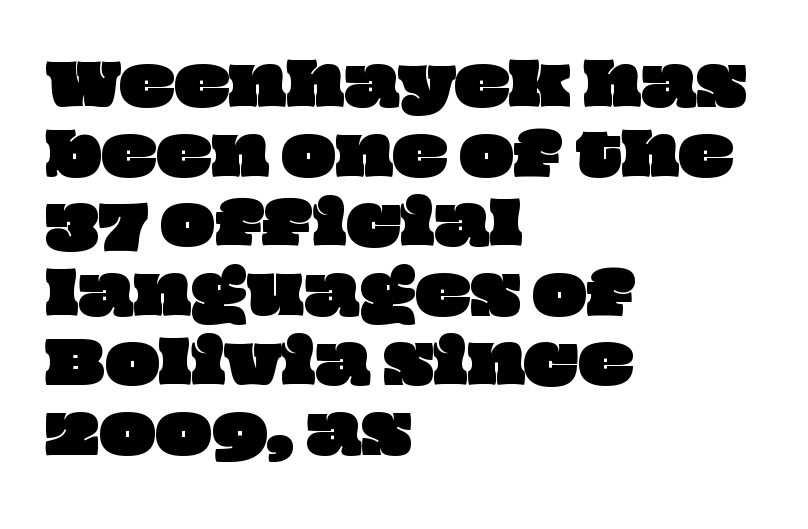
{"width": "wide", "stroke_contrast": "low", "x_height": "large", "monospaced": "no", "underline": "no", "align": "left", "line_spacing_ratio": 1.22, "letter_spacing": "normal", "letter_spacing_em": 0.0, "glyph_px": 57}
